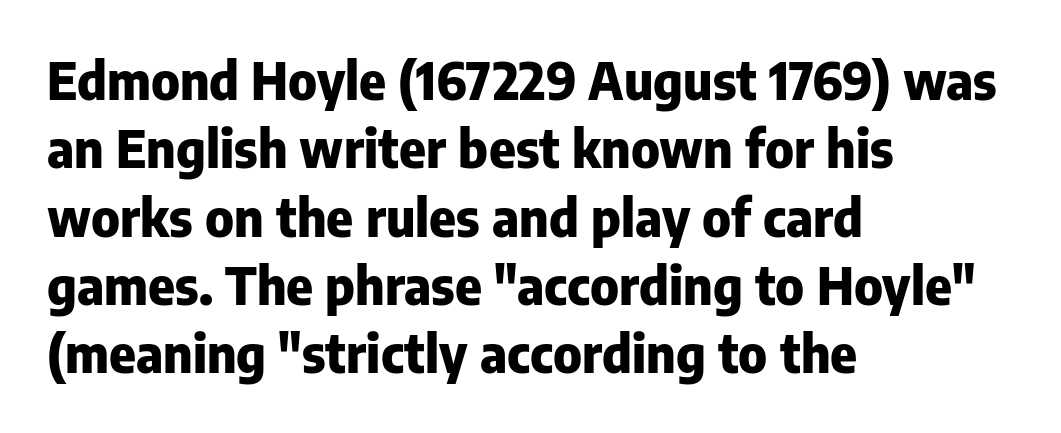
Q: Is the text bold? A: Yes.
Q: Is the text italic (slanted)? A: No, it is upright.
Q: Is the typeface a serif or a sans-serif typeface? A: Sans-serif.
Q: Is the text underlined? A: No.
Q: How is the paragraph aligned? A: Left-aligned.
Q: Is the spacing between letters normal or unusually wide? A: Normal.
Q: Is the spacing between lines tight, normal or loose? A: Normal.
Q: Width (condensed, normal, or wide)? A: Normal.
Q: Stroke contrast? A: Low.
Q: x-height? A: Medium.
Q: Monospaced? A: No.
